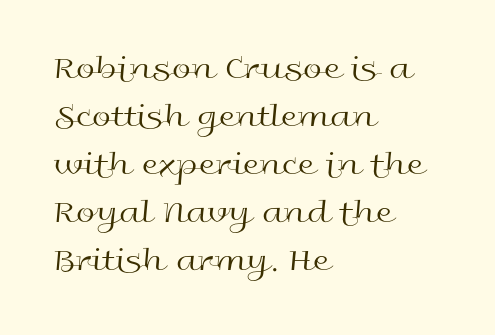
The image shows 34 px regular-weight, wide sans-serif type, upright; set left-aligned, normal line spacing (1.41x), normal letter spacing, not underlined; a medium x-height.
